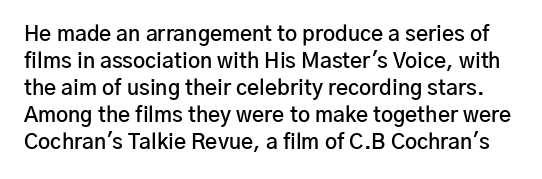
{"italic": "no", "bold": "semi", "underline": "no", "line_spacing": "normal", "line_spacing_ratio": 1.29, "letter_spacing": "normal", "letter_spacing_em": 0.0, "glyph_px": 21}
